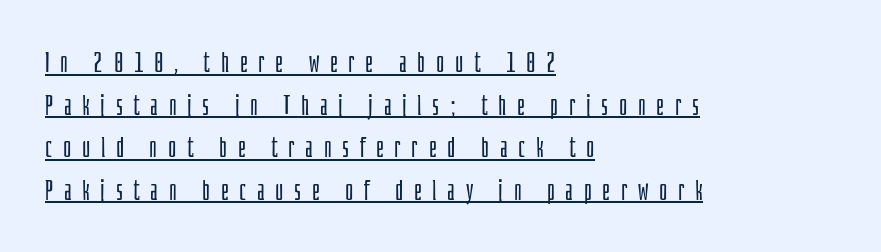
Students, observe: this is what conventionally led text looks like. The letters stand straight up with perfectly vertical stems. Is this a sans? Yes — the strokes have no serifs. Is this a fixed-width face? No — the glyphs have proportional, varying widths. Letter spacing: wide.
